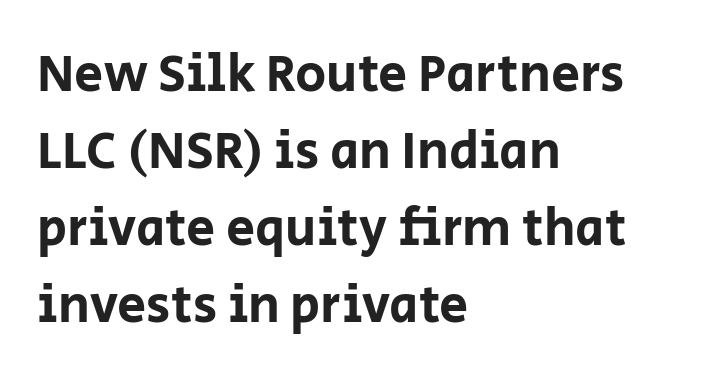
Q: Is the text italic (slanted)? A: No, it is upright.
Q: Is the typeface a serif or a sans-serif typeface? A: Sans-serif.
Q: Is the text underlined? A: No.
Q: How is the paragraph aligned? A: Left-aligned.
Q: Is the spacing between letters normal or unusually wide? A: Normal.
Q: Is the spacing between lines tight, normal or loose? A: Normal.
Q: Width (condensed, normal, or wide)? A: Normal.
Q: Stroke contrast? A: Low.
Q: x-height? A: Large.
Q: Monospaced? A: No.
